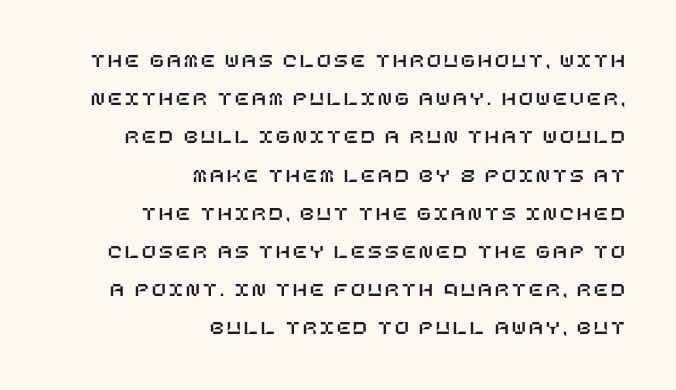
The image shows 20 px text type, upright; set right-aligned, loose line spacing (1.91x), not underlined.
